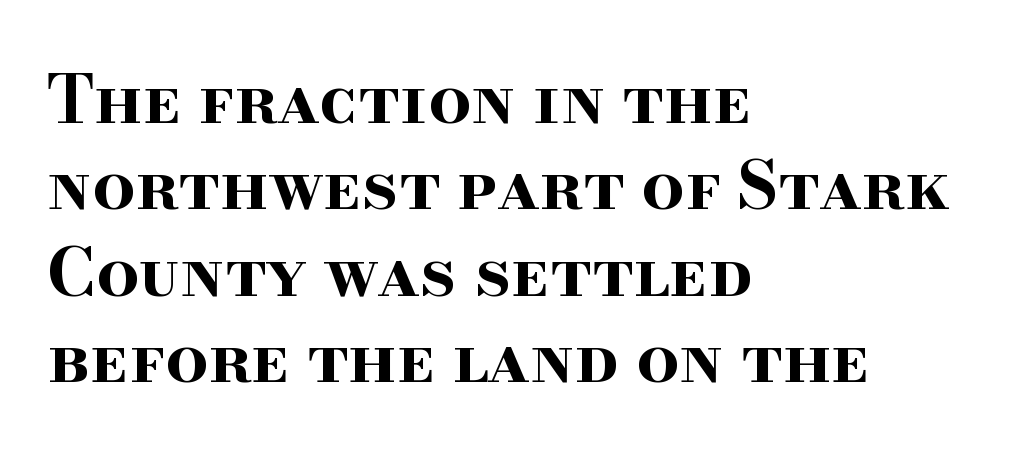
{"serif": "yes", "italic": "no", "bold": "yes", "weight": "bold", "width": "wide", "stroke_contrast": "high", "x_height": "small", "monospaced": "no", "underline": "no", "align": "left", "line_spacing": "normal", "line_spacing_ratio": 1.29, "letter_spacing": "normal", "letter_spacing_em": 0.0, "glyph_px": 67}
